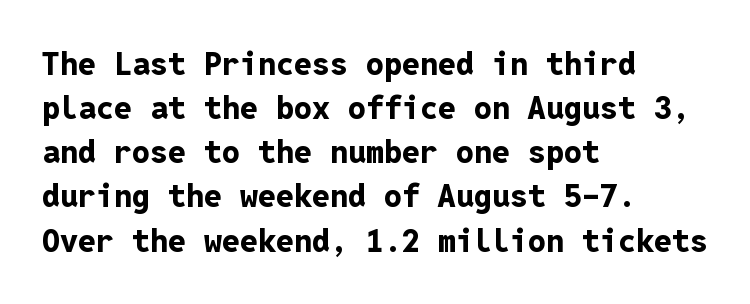
Q: Is the text bold? A: Yes.
Q: Is the text italic (slanted)? A: No, it is upright.
Q: Is the typeface a serif or a sans-serif typeface? A: Sans-serif.
Q: Is the text underlined? A: No.
Q: How is the paragraph aligned? A: Left-aligned.
Q: Is the spacing between letters normal or unusually wide? A: Normal.
Q: Is the spacing between lines tight, normal or loose? A: Normal.
Q: Width (condensed, normal, or wide)? A: Normal.
Q: Stroke contrast? A: Low.
Q: x-height? A: Medium.
Q: Monospaced? A: Yes.
